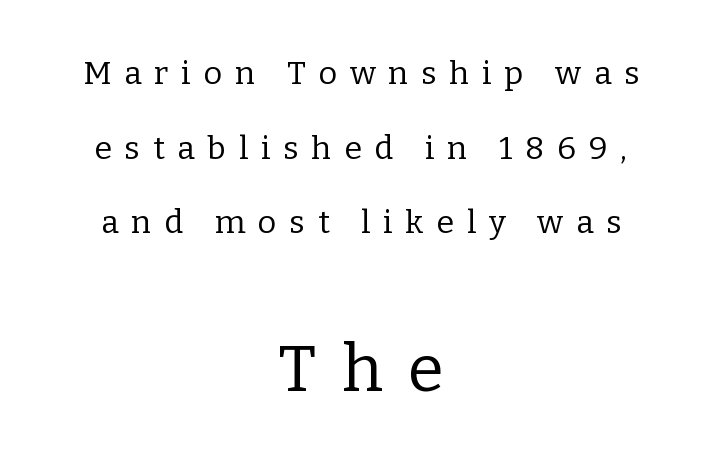
These lines stack symmetrically, like a column narrowing and widening about its center. A typesetter would mark this as roman, not italic. You could fit nearly another row in the gap between these rows. Examine the stroke ends and you'll spot serifs. Descender tails drop into unmarked territory.
